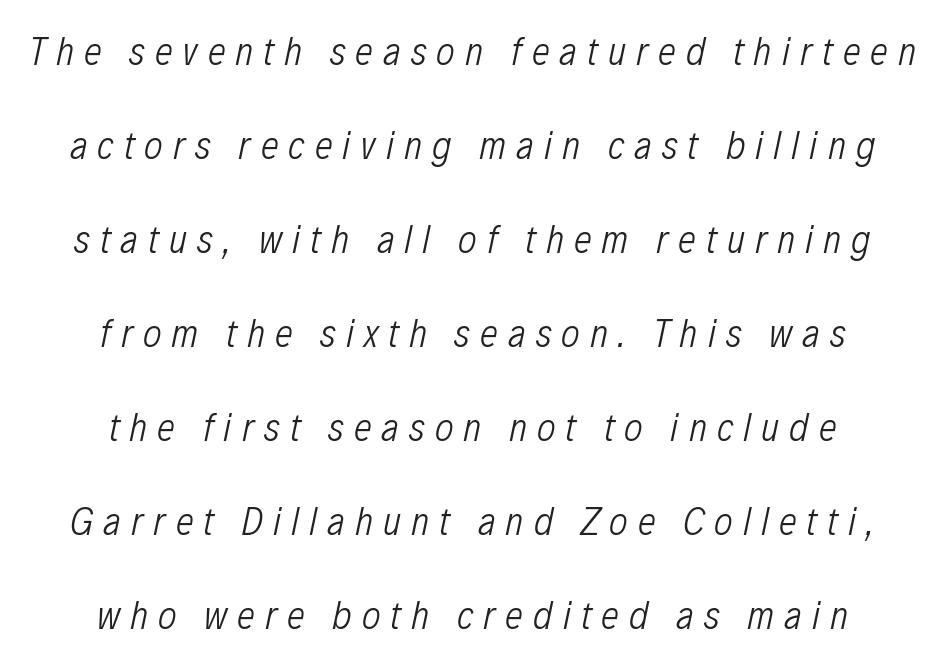
Q: Is the text bold? A: No.
Q: Is the text italic (slanted)? A: Yes, it leans right by about 12 degrees.
Q: Is the text underlined? A: No.
Q: How is the paragraph aligned? A: Centered.
Q: Is the spacing between letters normal or unusually wide? A: Unusually wide.
Q: Is the spacing between lines tight, normal or loose? A: Loose.
Q: Width (condensed, normal, or wide)? A: Condensed.
Q: Stroke contrast? A: Low.
Q: x-height? A: Medium.
Q: Monospaced? A: No.
